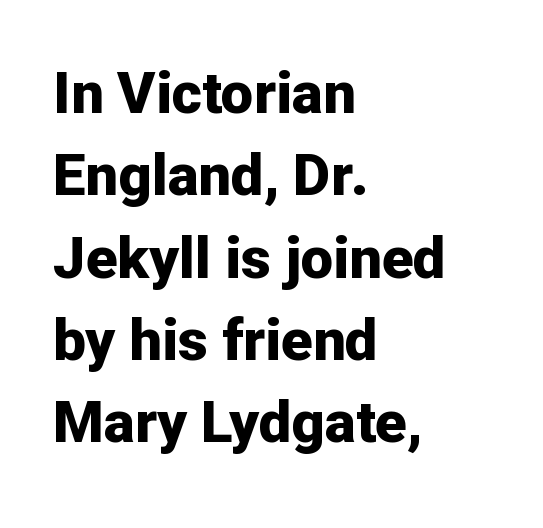
The image shows 58 px bold sans-serif type, upright; set left-aligned, normal line spacing (1.42x), normal letter spacing, not underlined; low stroke contrast and a medium x-height.
